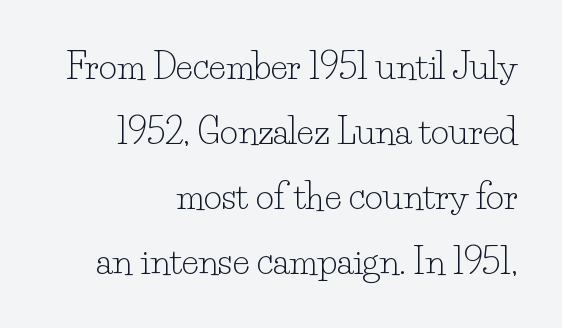
The area under the type is left untouched. The face used here is proportionally spaced, like ordinary book or web type. In terms of letterspacing, this is plain default setting. The passage shown is not bold in any degree.
